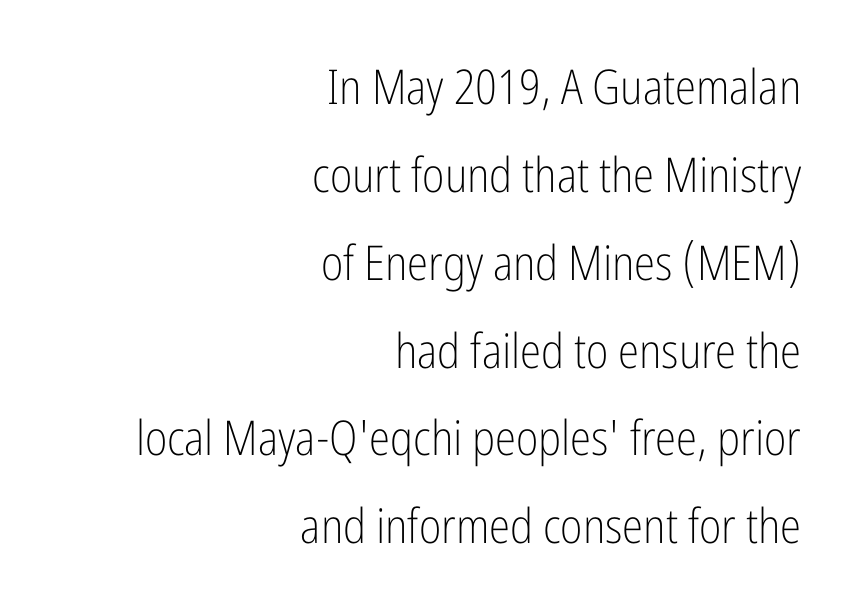
{"serif": "no", "italic": "no", "bold": "no", "weight": "light", "width": "condensed", "stroke_contrast": "low", "x_height": "medium", "monospaced": "no", "underline": "no", "align": "right", "line_spacing_ratio": 1.83, "letter_spacing": "normal", "letter_spacing_em": 0.0, "glyph_px": 48}
